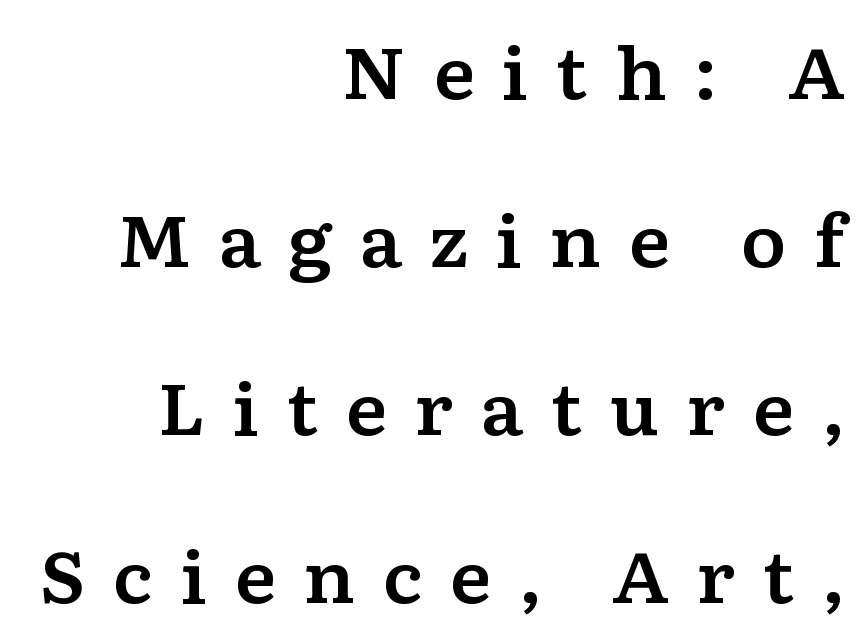
Q: Is the text italic (slanted)? A: No, it is upright.
Q: Is the typeface a serif or a sans-serif typeface? A: Serif.
Q: Is the text underlined? A: No.
Q: How is the paragraph aligned? A: Right-aligned.
Q: Is the spacing between letters normal or unusually wide? A: Unusually wide.
Q: Is the spacing between lines tight, normal or loose? A: Loose.
Q: Width (condensed, normal, or wide)? A: Wide.
Q: Stroke contrast? A: Low.
Q: x-height? A: Medium.
Q: Monospaced? A: No.
